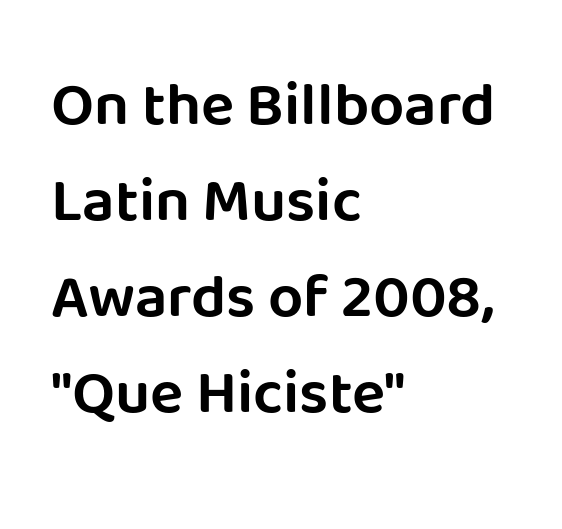
{"serif": "no", "italic": "no", "width": "normal", "stroke_contrast": "low", "x_height": "large", "monospaced": "no", "underline": "no", "align": "left", "line_spacing": "normal", "line_spacing_ratio": 1.55, "letter_spacing": "normal", "letter_spacing_em": 0.0, "glyph_px": 62}
